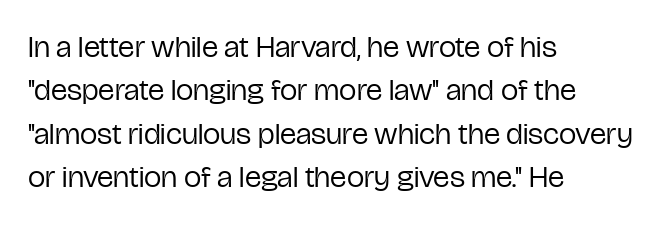
Heaviness? Minimal to ordinary, like unemphasized prose. This sample has the flowing, uneven cadence of proportional lettering. Alignment: flush left. Ascenders rise straight up at ninety degrees. The type family on display is of the sans-serif kind. Baseline-to-baseline distance is the conventional proportion of letter height.
